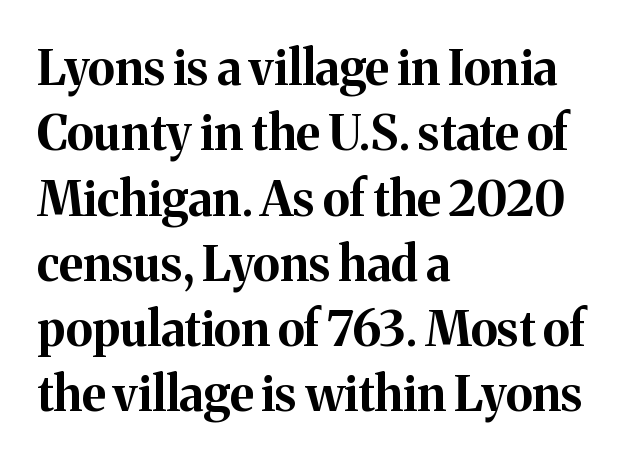
This sample keeps an unexceptional amount of space between lines. Classification — serif. The axis of the letterforms is exactly vertical. All the whitespace from short lines collects on the right. Here the glyphs are tracked normally, forming tight word shapes.
